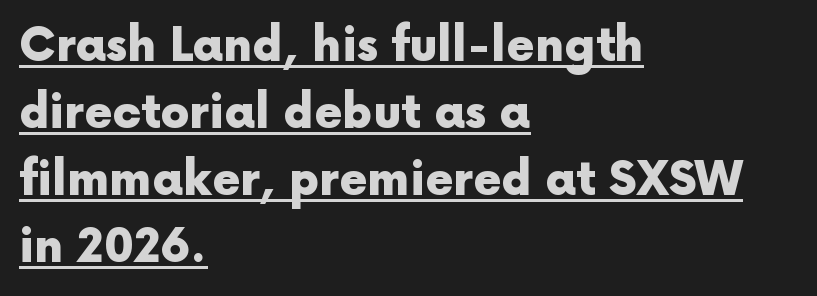
Compared with a centered layout, this one pins lines to the left instead. The typesetter has applied underlining to the passage shown. Weight: bold. This sample keeps an unexceptional amount of space between lines.
